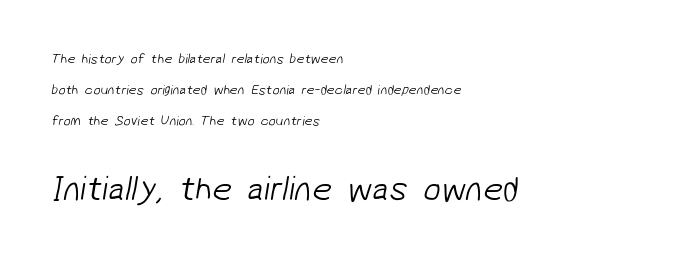
Character widths vary here, with narrow letters taking less room than wide ones. The type is set solid horizontally, with unmodified tracking. The compositor pushed each line to the left boundary. In terms of leading, this rendering errs on the spacious side. Nope, no serifs anywhere on these letters.
